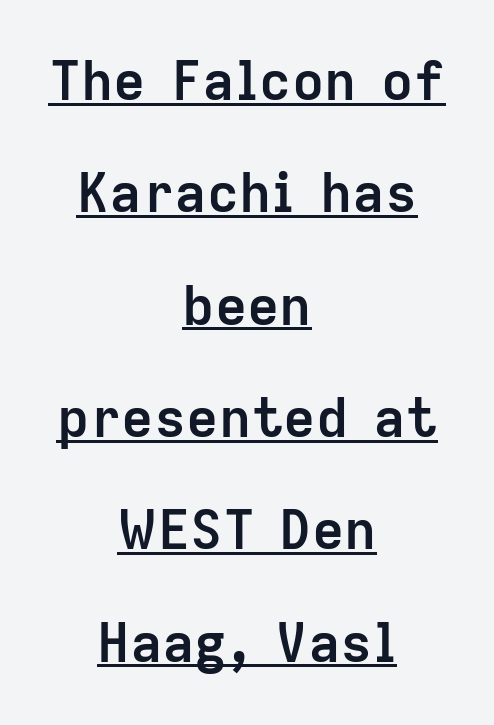
The rag falls on both sides of this text block equally. Whoever set this chose breathing room over compactness in the vertical rhythm. Letter spacing: default. You can tell from the bare stems that sans-serif type was used. The characters look thick and weighty, a clear bold. Character widths vary here, with narrow letters taking less room than wide ones.
